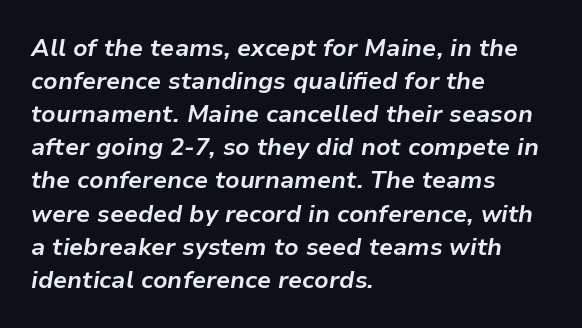
The image shows 24 px bold type, italic (leaning right); set left-aligned, normal line spacing (1.38x), normal letter spacing, not underlined.
